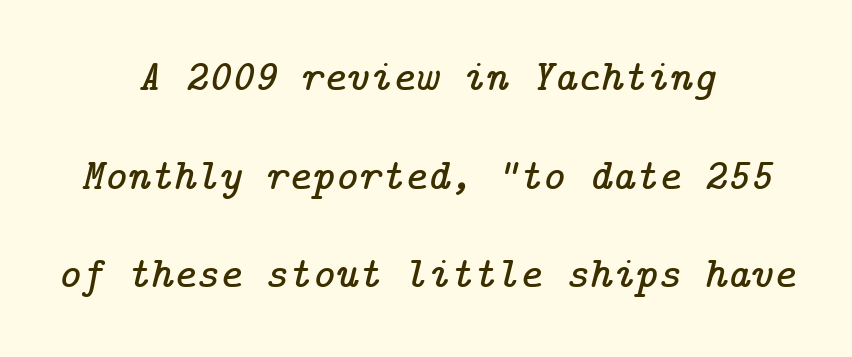
{"serif": "yes", "italic": "yes", "lean": "right", "slant_degrees": 14, "width": "normal", "stroke_contrast": "low", "x_height": "medium", "underline": "no", "align": "center", "line_spacing": "loose", "line_spacing_ratio": 2.24, "letter_spacing": "normal", "letter_spacing_em": 0.0, "glyph_px": 44}
